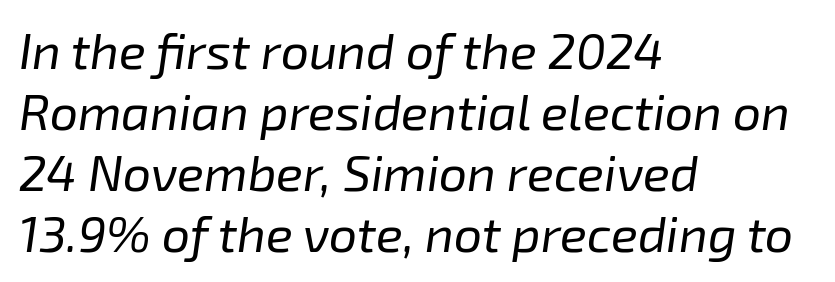
{"italic": "yes", "lean": "right", "slant_degrees": 8, "bold": "no", "weight": "regular", "width": "normal", "stroke_contrast": "low", "x_height": "medium", "monospaced": "no", "underline": "no", "align": "left", "line_spacing_ratio": 1.22, "letter_spacing": "normal", "letter_spacing_em": 0.0, "glyph_px": 50}
